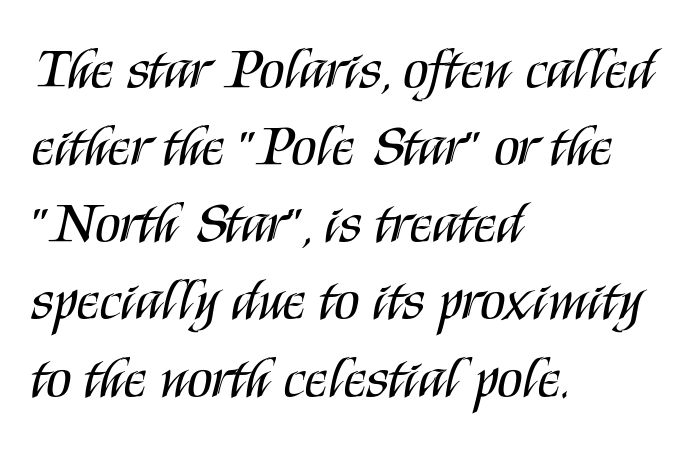
Stroke terminals: plain, sans-serif. The typeface has the unassuming heft of standard copy or less. Rows of type keep a routine distance in the vertical direction. A student would call this left alignment; a typographer would say flush left, rag right.
